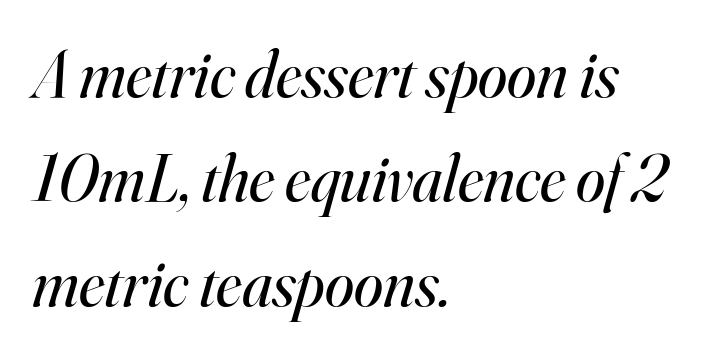
The rag falls on the right side of this text block. Compared with ordinary roman type, these characters are visibly tilted. Spacing verdict: proportional, widths tailored to each character. No chunkiness to these letters — they're not bold.
